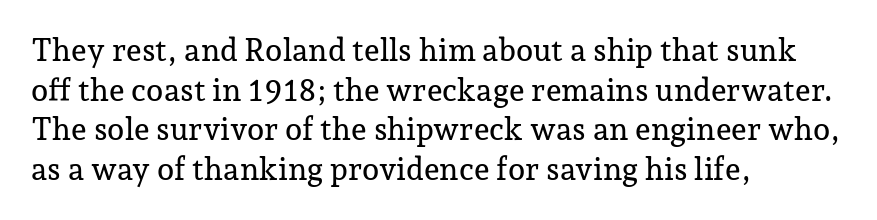
{"serif": "yes", "italic": "no", "width": "normal", "stroke_contrast": "low", "x_height": "medium", "monospaced": "no", "underline": "no", "align": "left", "line_spacing": "normal", "line_spacing_ratio": 1.28, "letter_spacing": "normal", "letter_spacing_em": 0.0, "glyph_px": 31}
